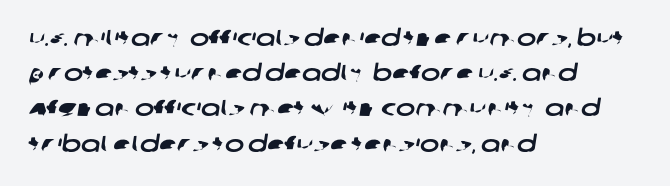
{"underline": "no", "align": "left", "line_spacing": "normal", "line_spacing_ratio": 1.53, "letter_spacing": "normal", "letter_spacing_em": 0.0, "glyph_px": 23}
